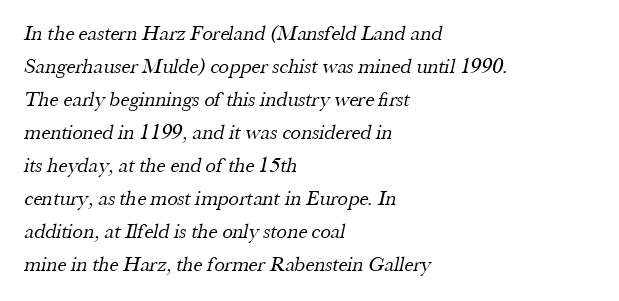
Q: Is the text bold? A: No.
Q: Is the text underlined? A: No.
Q: How is the paragraph aligned? A: Left-aligned.
Q: Is the spacing between letters normal or unusually wide? A: Normal.
Q: Is the spacing between lines tight, normal or loose? A: Normal.
